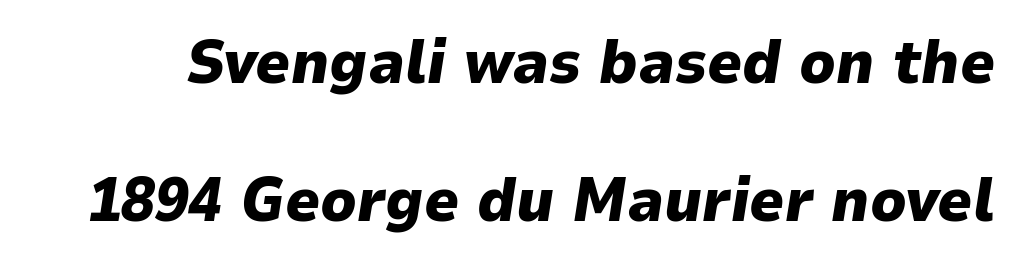
The image shows 61 px heavy type, italic (leaning right); set loose line spacing (2.27x), normal letter spacing, not underlined; low stroke contrast and a medium x-height.
